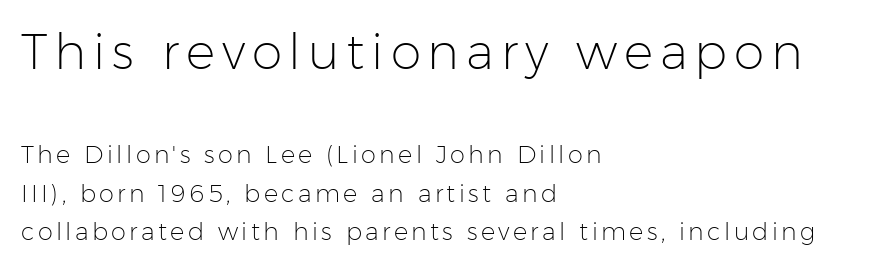
The image shows 49 px light sans-serif type, upright; set left-aligned, normal line spacing (1.61x), not underlined; the first (top) block is 2.04x larger; low stroke contrast and a medium x-height.
